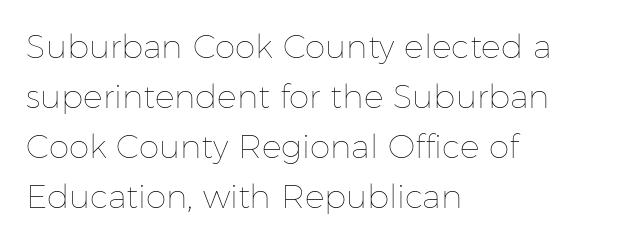
{"italic": "no", "bold": "no", "weight": "thin", "width": "normal", "stroke_contrast": "low", "x_height": "medium", "monospaced": "no", "underline": "no", "align": "left", "line_spacing": "normal", "line_spacing_ratio": 1.52, "letter_spacing": "normal", "letter_spacing_em": 0.0, "glyph_px": 33}
